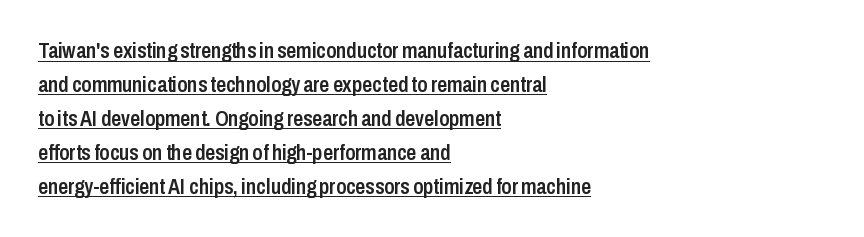
The image shows 22 px text type, upright; set left-aligned, normal line spacing (1.54x), normal letter spacing, underlined.
